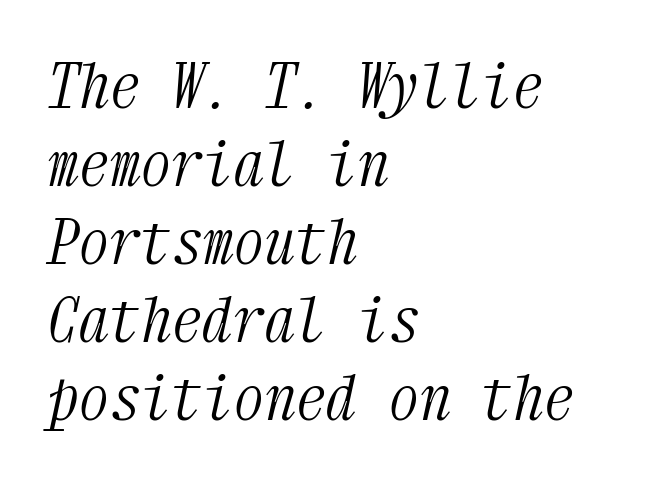
Tracking here is standard; glyphs follow each other at the usual distance. Only glyphs here, with clear space below each row. This is serif lettering, the kind often seen in printed books. The ragged edge is on the right, which tells us the setting is flush left. Summary of vertical rhythm: regular, with standard interline spacing. Rendered with sloped, italic letterforms.
